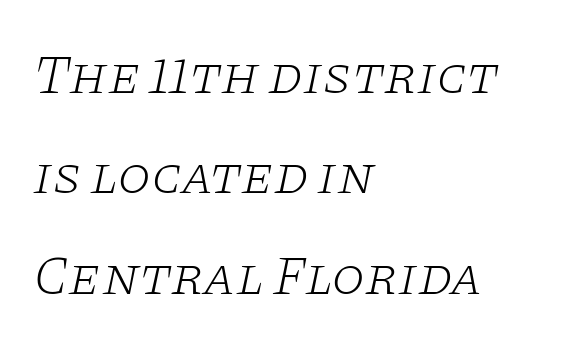
Q: Is the text bold? A: No.
Q: Is the text italic (slanted)? A: Yes, it leans right by about 11 degrees.
Q: Is the typeface a serif or a sans-serif typeface? A: Serif.
Q: Is the text underlined? A: No.
Q: How is the paragraph aligned? A: Left-aligned.
Q: Is the spacing between letters normal or unusually wide? A: Normal.
Q: Width (condensed, normal, or wide)? A: Wide.
Q: Stroke contrast? A: Low.
Q: x-height? A: Large.
Q: Monospaced? A: No.
